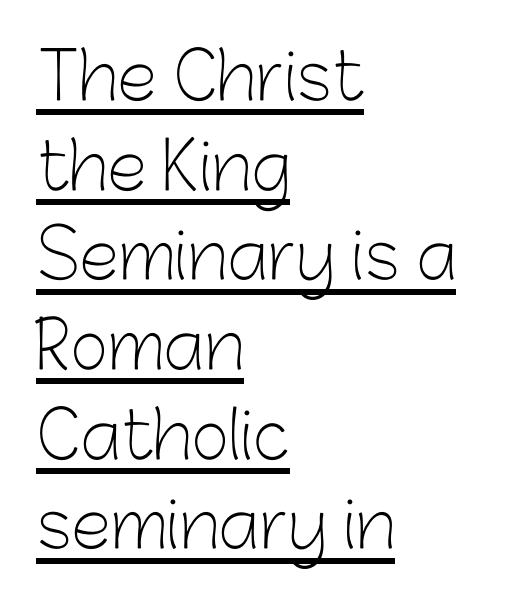
Left-aligned paragraph, ragged on the right. Rows of type keep a routine distance in the vertical direction. Here the designer chose a conventional face with non-uniform glyph widths. The face used here is rendered with its standard letterfit.
